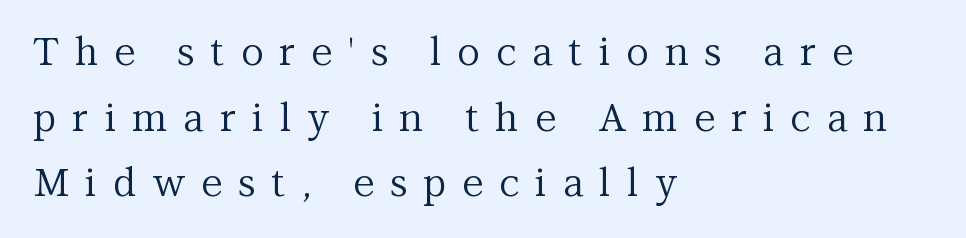
Q: Is the text bold? A: No.
Q: Is the text italic (slanted)? A: No, it is upright.
Q: Is the typeface a serif or a sans-serif typeface? A: Serif.
Q: Is the text underlined? A: No.
Q: How is the paragraph aligned? A: Left-aligned.
Q: Is the spacing between letters normal or unusually wide? A: Unusually wide.
Q: Is the spacing between lines tight, normal or loose? A: Normal.
Q: Width (condensed, normal, or wide)? A: Normal.
Q: Stroke contrast? A: Medium.
Q: x-height? A: Medium.
Q: Monospaced? A: No.
